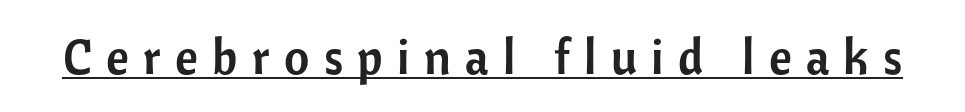
{"serif": "no", "italic": "no", "width": "normal", "stroke_contrast": "low", "x_height": "medium", "monospaced": "no", "underline": "yes", "letter_spacing": "wide", "letter_spacing_em": 0.29, "glyph_px": 49}
